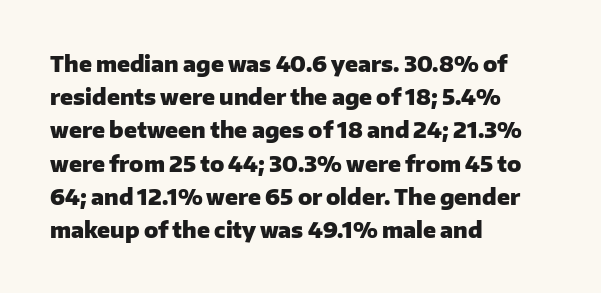
The image shows 21 px bold type, upright; set left-aligned, normal line spacing (1.58x), normal letter spacing, not underlined.
